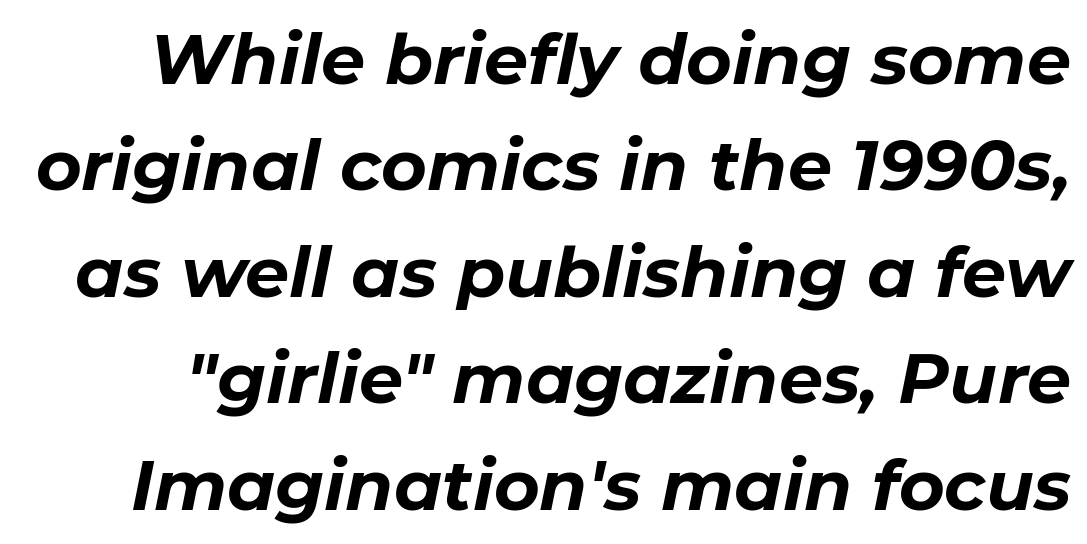
Rendered with sloped, italic letterforms. Each letter keeps its own natural width here, so spacing adapts to shape. In terms of letterspacing, this is plain default setting. What's the leading like? Ordinary, nothing unusual. The space beneath each line is pristine and unruled. The font is running at its bold setting.
